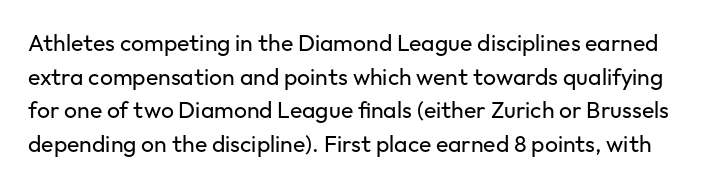
Q: Is the text bold? A: No.
Q: Is the text italic (slanted)? A: No, it is upright.
Q: Is the text underlined? A: No.
Q: Is the spacing between letters normal or unusually wide? A: Normal.
Q: Is the spacing between lines tight, normal or loose? A: Normal.
